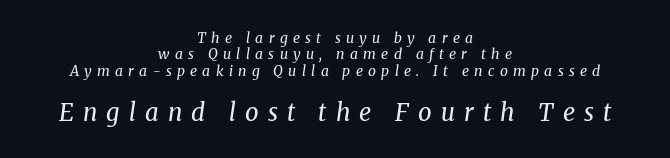
Does the lettering tilt? It does — this is italic. The zone under the glyphs is completely vacant. This rendering widens character spacing well past its baseline value. Is the type heavy? It reads as light-to-regular instead. This layout puts the modest block above and the oversized block below.
